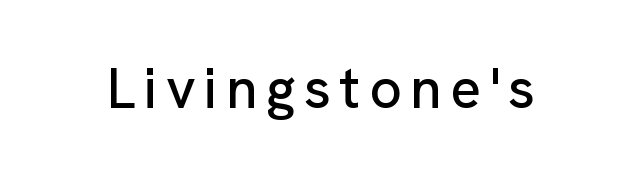
{"serif": "no", "italic": "no", "width": "normal", "stroke_contrast": "low", "x_height": "medium", "monospaced": "no", "underline": "no", "glyph_px": 57}
